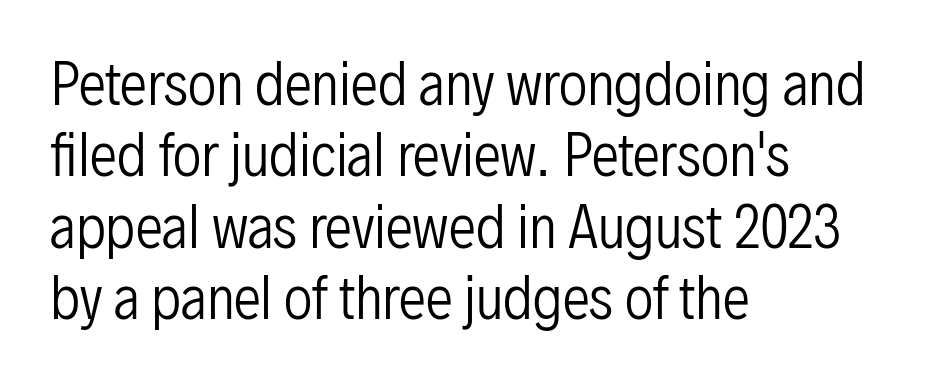
Q: Is the text bold? A: No.
Q: Is the text italic (slanted)? A: No, it is upright.
Q: Is the typeface a serif or a sans-serif typeface? A: Sans-serif.
Q: Is the text underlined? A: No.
Q: How is the paragraph aligned? A: Left-aligned.
Q: Is the spacing between letters normal or unusually wide? A: Normal.
Q: Is the spacing between lines tight, normal or loose? A: Normal.
Q: Width (condensed, normal, or wide)? A: Condensed.
Q: Stroke contrast? A: Low.
Q: x-height? A: Medium.
Q: Monospaced? A: No.
